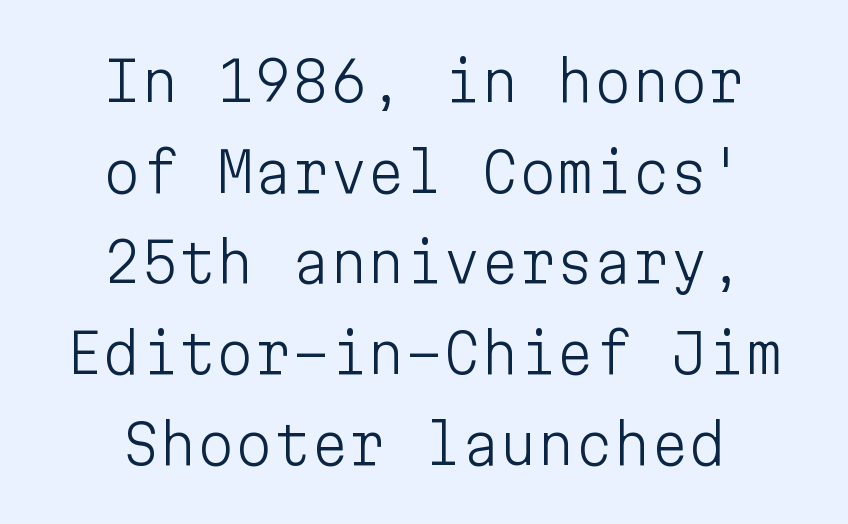
The weight tops out at a normal text grade. The space beneath each line is pristine and unruled. The block of text has a typical density, with ordinary space between rows. Students, note that the glyphs here touch the page at normal intervals. A typesetter would label this face a sans.
